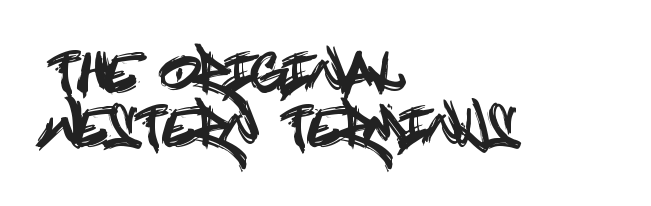
{"serif": "no", "width": "condensed", "x_height": "large", "underline": "no", "align": "left", "line_spacing": "tight", "line_spacing_ratio": 1.03, "letter_spacing": "normal", "letter_spacing_em": 0.0, "glyph_px": 52}
